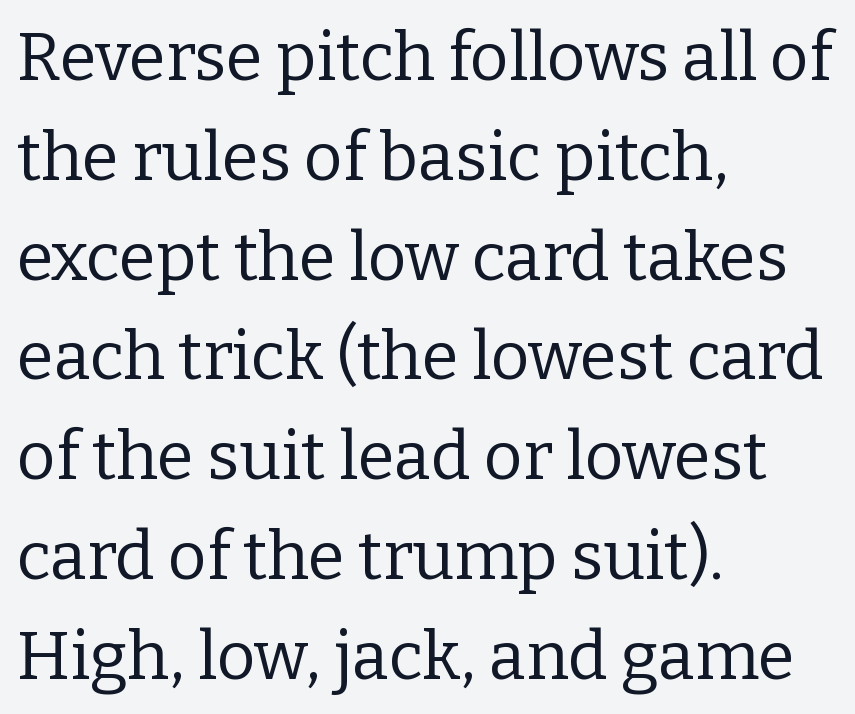
Q: Is the text bold? A: No.
Q: Is the text italic (slanted)? A: No, it is upright.
Q: Is the typeface a serif or a sans-serif typeface? A: Serif.
Q: Is the text underlined? A: No.
Q: How is the paragraph aligned? A: Left-aligned.
Q: Is the spacing between letters normal or unusually wide? A: Normal.
Q: Is the spacing between lines tight, normal or loose? A: Normal.
Q: Width (condensed, normal, or wide)? A: Normal.
Q: Stroke contrast? A: Low.
Q: x-height? A: Medium.
Q: Monospaced? A: No.
